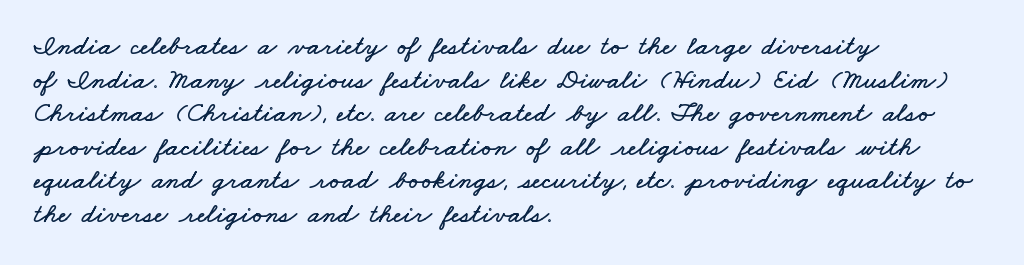
{"width": "wide", "stroke_contrast": "low", "x_height": "small", "monospaced": "no", "underline": "no", "align": "left", "line_spacing_ratio": 1.2, "letter_spacing": "normal", "letter_spacing_em": 0.0, "glyph_px": 28}
